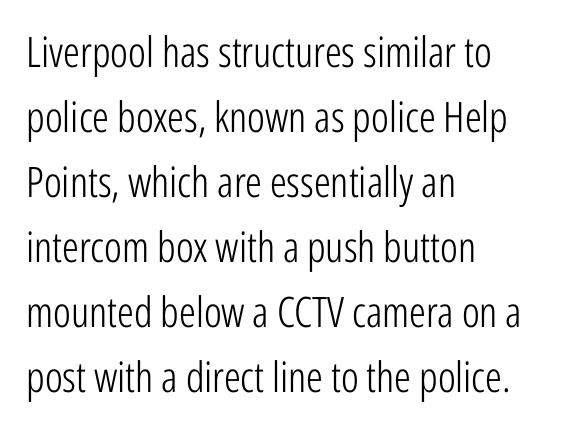
Q: Is the text bold? A: No.
Q: Is the text italic (slanted)? A: No, it is upright.
Q: Is the typeface a serif or a sans-serif typeface? A: Sans-serif.
Q: Is the text underlined? A: No.
Q: How is the paragraph aligned? A: Left-aligned.
Q: Is the spacing between letters normal or unusually wide? A: Normal.
Q: Is the spacing between lines tight, normal or loose? A: Normal.
Q: Width (condensed, normal, or wide)? A: Condensed.
Q: Stroke contrast? A: Low.
Q: x-height? A: Medium.
Q: Monospaced? A: No.
